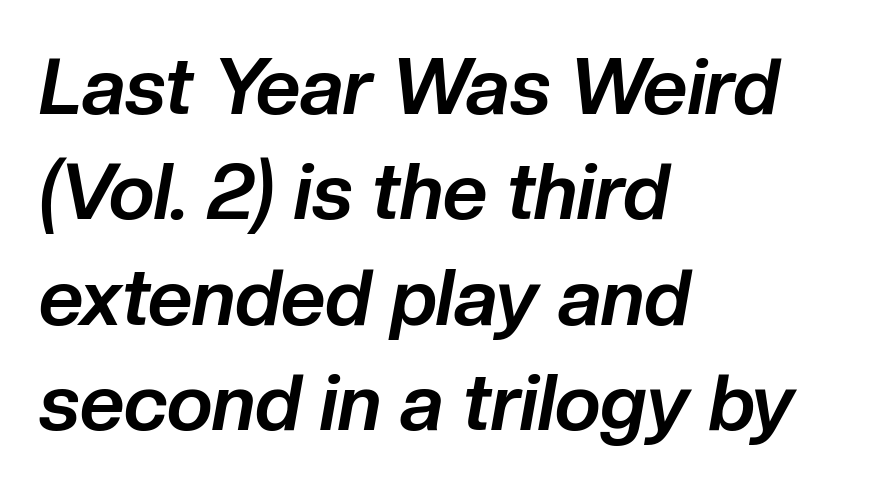
The image shows 78 px bold type, italic (leaning right); set left-aligned, normal line spacing (1.35x), normal letter spacing, not underlined; low stroke contrast and a medium x-height.
